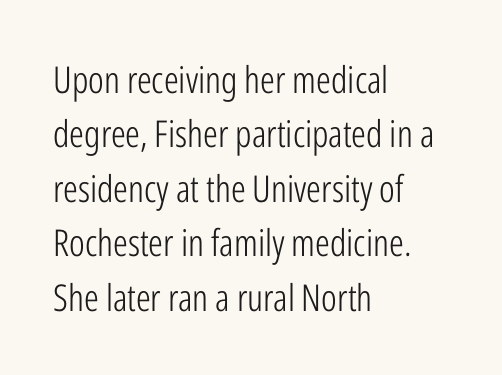
The image shows 37 px light, condensed sans-serif type, upright; set left-aligned, normal line spacing (1.47x), normal letter spacing, not underlined; low stroke contrast and a medium x-height.
